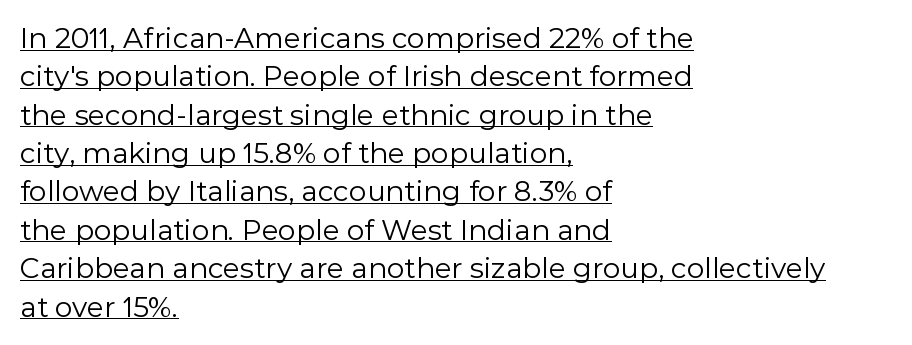
{"serif": "no", "italic": "no", "bold": "no", "weight": "regular", "width": "normal", "x_height": "medium", "monospaced": "no", "underline": "yes", "align": "left", "line_spacing": "normal", "line_spacing_ratio": 1.37, "letter_spacing": "normal", "letter_spacing_em": 0.0, "glyph_px": 28}
